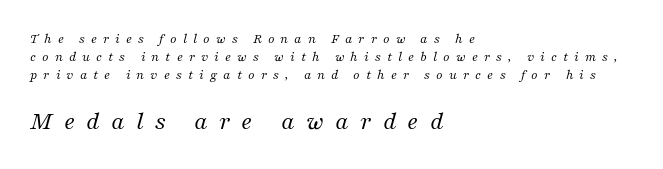
Q: Is the text bold? A: No.
Q: Is the text italic (slanted)? A: Yes, it leans right by about 16 degrees.
Q: Is the text underlined? A: No.
Q: How is the paragraph aligned? A: Left-aligned.
Q: Is the spacing between letters normal or unusually wide? A: Unusually wide.
Q: Is the spacing between lines tight, normal or loose? A: Normal.
Q: Which block of text is set in a larger size, the first (top) or the second (bottom)? A: The second (bottom) one.
